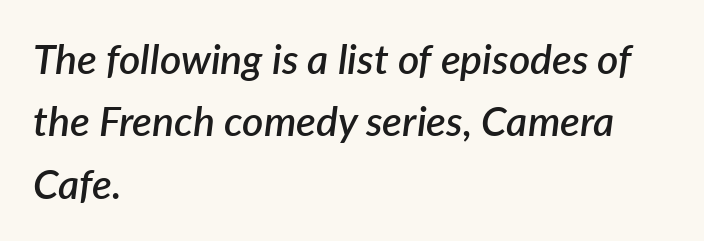
{"italic": "yes", "lean": "right", "slant_degrees": 7, "bold": "semi", "weight": "semibold", "width": "normal", "stroke_contrast": "low", "x_height": "medium", "monospaced": "no", "underline": "no", "align": "left", "line_spacing": "normal", "line_spacing_ratio": 1.52, "letter_spacing": "normal", "letter_spacing_em": 0.0, "glyph_px": 41}
